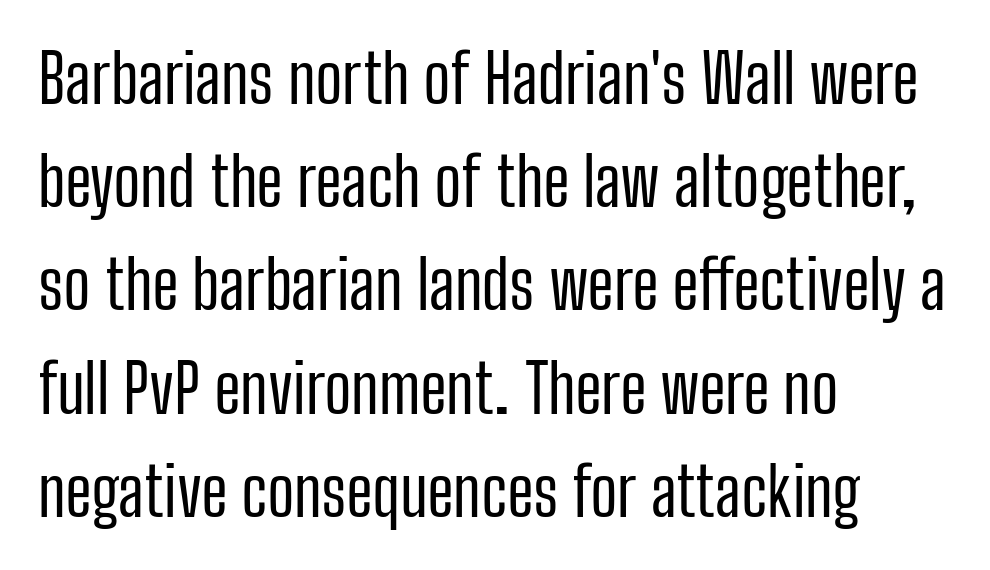
Q: Is the text bold? A: No.
Q: Is the text italic (slanted)? A: No, it is upright.
Q: Is the typeface a serif or a sans-serif typeface? A: Sans-serif.
Q: Is the text underlined? A: No.
Q: How is the paragraph aligned? A: Left-aligned.
Q: Is the spacing between letters normal or unusually wide? A: Normal.
Q: Is the spacing between lines tight, normal or loose? A: Normal.
Q: Width (condensed, normal, or wide)? A: Condensed.
Q: Stroke contrast? A: Low.
Q: x-height? A: Medium.
Q: Monospaced? A: No.
